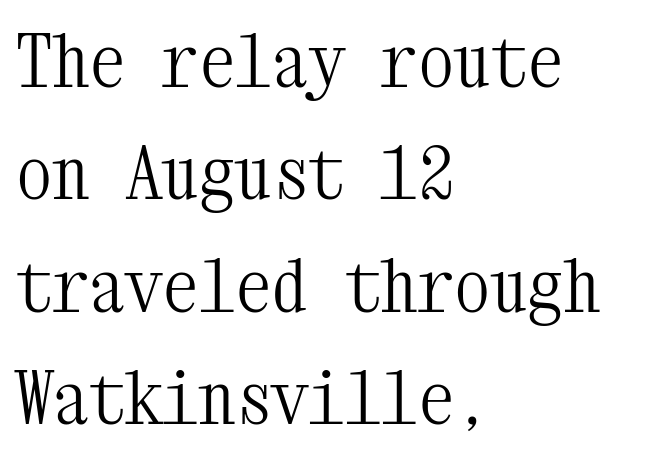
The image shows 73 px light, condensed serif type, upright, monospaced; set left-aligned, normal line spacing (1.54x), normal letter spacing, not underlined; medium stroke contrast and a medium x-height.
